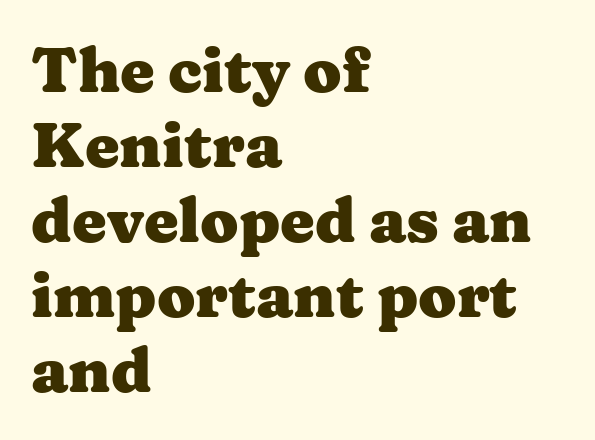
The type is set solid horizontally, with unmodified tracking. The text was rendered using a seriffed face with decorative stroke endings. The typography opts for an upright posture over an oblique one. The passage shown is emphatically bold. Each row of text sits above clean, open space. These lines are set flush left with a ragged right edge.
